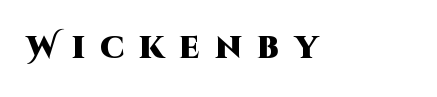
{"serif": "no", "italic": "no", "bold": "yes", "weight": "heavy", "width": "normal", "stroke_contrast": "high", "x_height": "large", "monospaced": "no", "underline": "no", "letter_spacing": "wide", "letter_spacing_em": 0.48, "glyph_px": 31}
